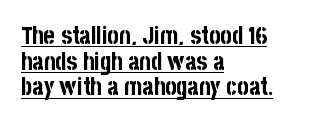
{"italic": "no", "bold": "yes", "underline": "yes", "align": "left", "line_spacing": "tight", "line_spacing_ratio": 1.07, "letter_spacing": "normal", "letter_spacing_em": 0.0, "glyph_px": 24}
